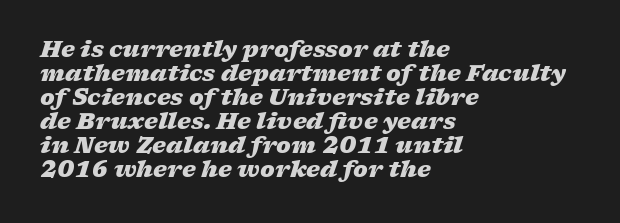
The image shows 22 px bold type, italic (leaning right); set left-aligned, tight line spacing (1.09x), normal letter spacing, not underlined.
